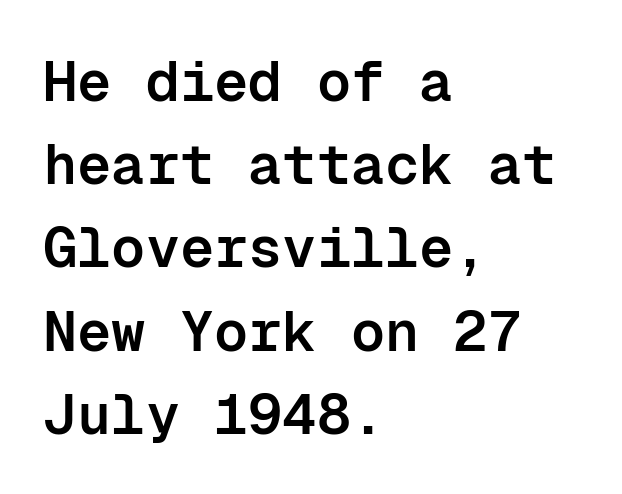
This is the regular roman posture of the typeface. Does the leading feel generous? No, just average. Tracking value appears to be zero — textbook default spacing. A semibold gives these letters moderate extra thickness, short of bold. This sample uses a sans-serif face.
